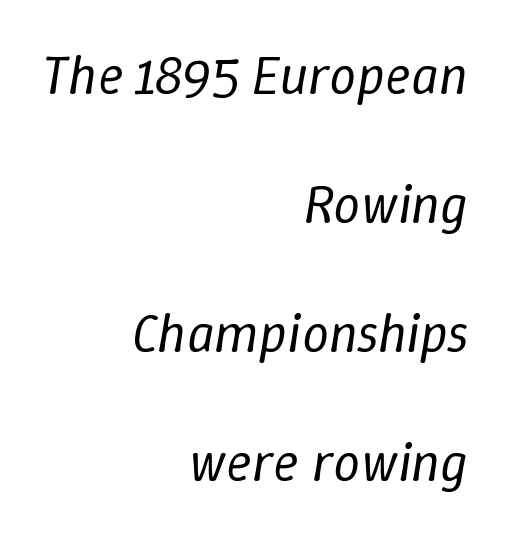
Underlining? Definitely not there. The letterforms sit at book weight or below. The typography opts for an oblique posture over an upright one. Line endings align vertically; line beginnings do not. This sample has the flowing, uneven cadence of proportional lettering.
